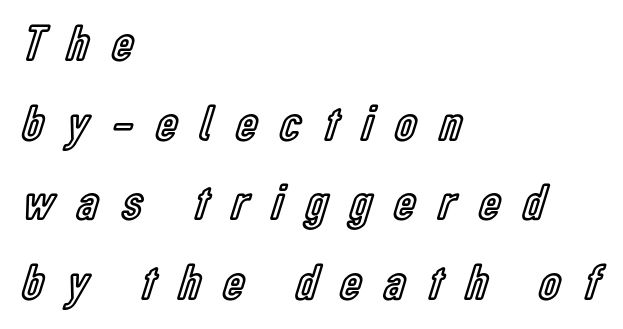
{"width": "condensed", "x_height": "medium", "monospaced": "no", "underline": "no", "align": "left", "line_spacing": "normal", "line_spacing_ratio": 1.56, "letter_spacing": "wide", "letter_spacing_em": 0.46, "glyph_px": 51}
